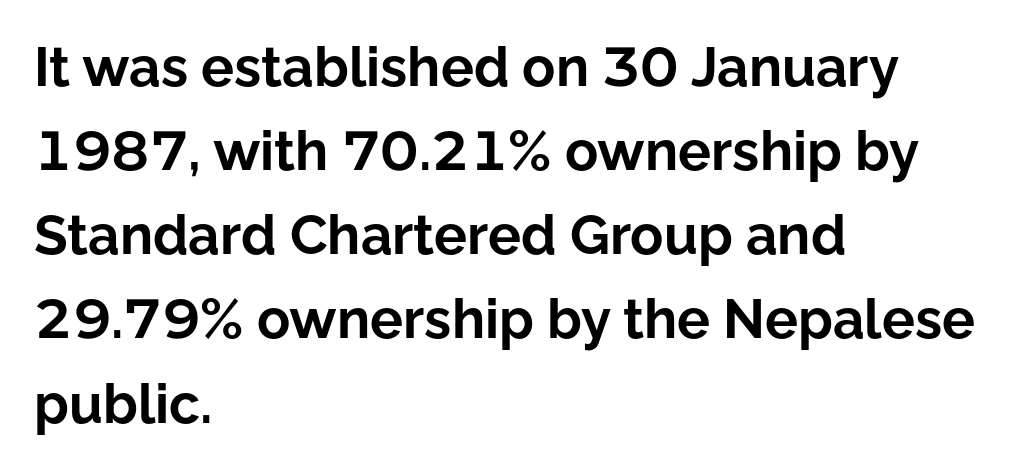
Q: Is the text bold? A: Yes.
Q: Is the text italic (slanted)? A: No, it is upright.
Q: Is the typeface a serif or a sans-serif typeface? A: Sans-serif.
Q: Is the text underlined? A: No.
Q: How is the paragraph aligned? A: Left-aligned.
Q: Is the spacing between letters normal or unusually wide? A: Normal.
Q: Is the spacing between lines tight, normal or loose? A: Normal.
Q: Width (condensed, normal, or wide)? A: Normal.
Q: Stroke contrast? A: Low.
Q: x-height? A: Medium.
Q: Monospaced? A: No.
